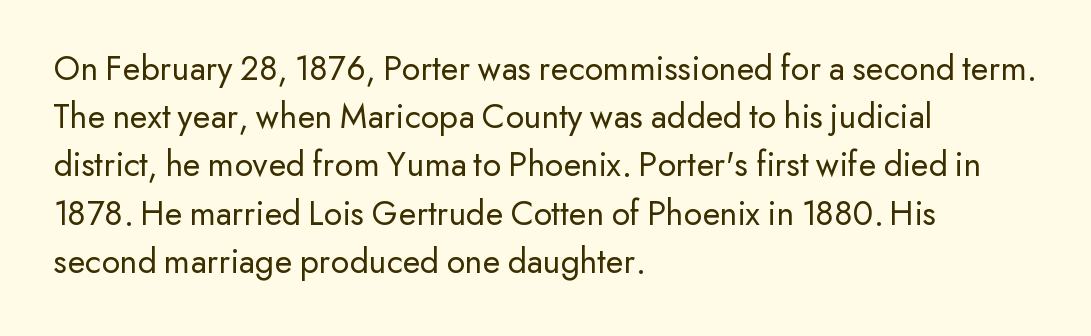
Glyph-to-glyph distance matches everyday printed text. A typesetter would label this face a sans. Quick note: underline off. The rendering uses natural spacing where letterforms have individual widths. The lines are quadded left. Horizontal bands of white between lines are of average thickness.
